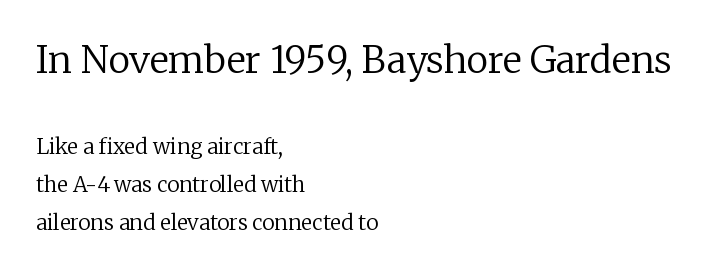
Italic? Not at all — the glyphs are vertical. Typographically, this falls in the serif category. Left-aligned paragraph, ragged on the right. Letter spacing: default.
